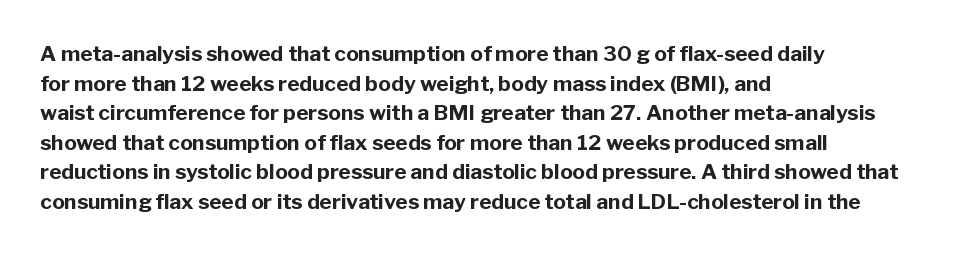
{"italic": "no", "bold": "yes", "underline": "no", "align": "left", "line_spacing": "normal", "line_spacing_ratio": 1.41, "letter_spacing": "normal", "letter_spacing_em": 0.0, "glyph_px": 21}
